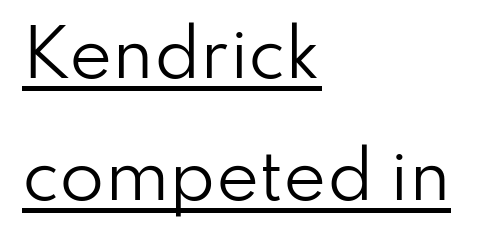
Does a line run under the words? Yes, clearly. The compositor pushed each line to the left boundary. Weight: in the light-to-regular range. Compared with typical body copy, the letter spacing here is the same. The passage shown is typeset with a sans-serif family.
